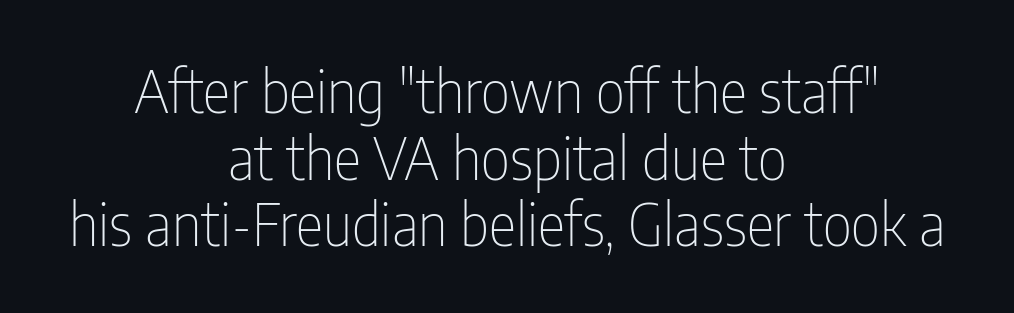
A typesetter would call this proportional, since set widths differ per character. Is the stroke heavy? The answer is a plain regular-or-lighter. Nobody touched the tracking dial on this one. Has an underline been added? It has not. The axis of the letterforms is exactly vertical. Leading is clearly below the norm, producing a dense column.
